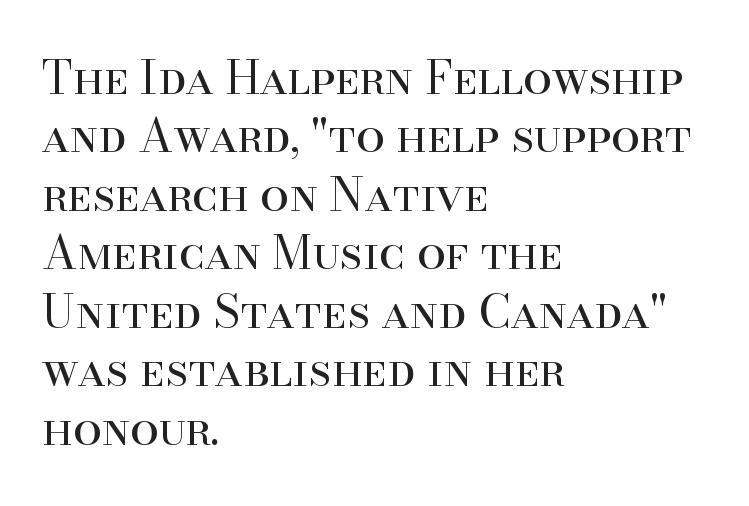
{"serif": "yes", "italic": "no", "bold": "no", "weight": "regular", "width": "normal", "stroke_contrast": "high", "x_height": "small", "monospaced": "no", "underline": "no", "align": "left", "line_spacing": "normal", "line_spacing_ratio": 1.27, "letter_spacing": "normal", "letter_spacing_em": 0.0, "glyph_px": 46}
